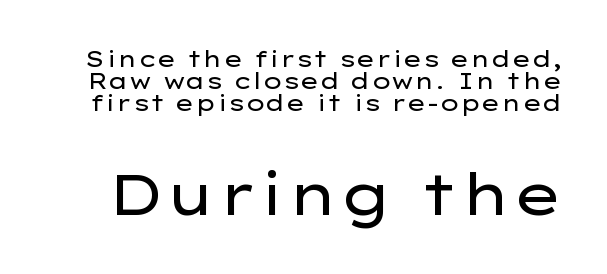
In terms of letterspacing, this is plain default setting. The baseline area is clear. The vertical gap from one line to the next is small. Do the letters lean? They stand straight. On a weight scale, this lands at 450 or below.
